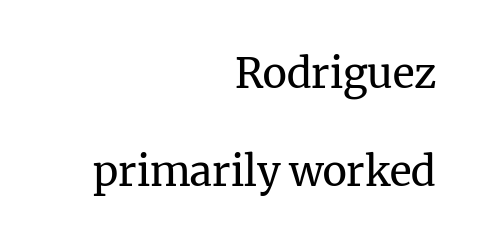
Caption: standard tracking, unaltered. You can tell from the footed stems that serif type was used. This is not heavy type; no bold has been used. The passage is arranged like a letterhead date or caption credit — flush right. This rendering features lettering with no underline.
